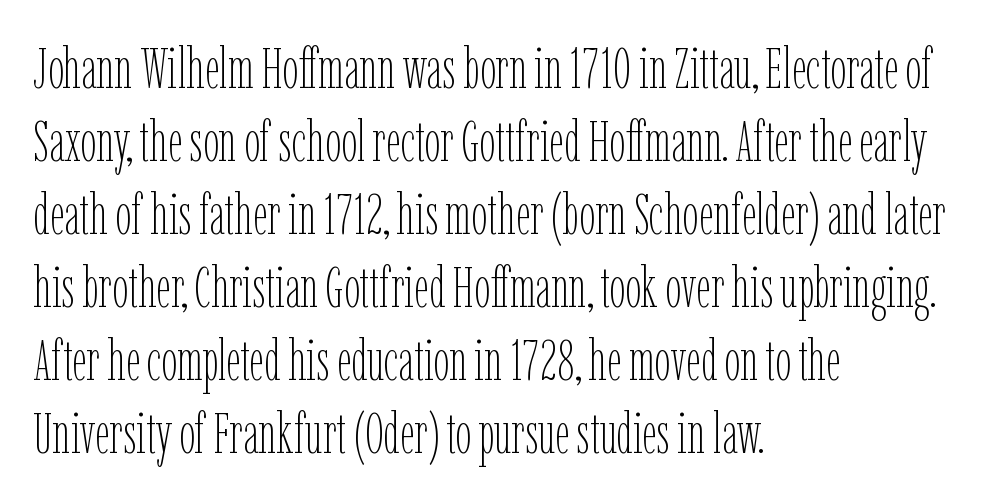
{"italic": "no", "bold": "no", "weight": "thin", "width": "condensed", "stroke_contrast": "low", "x_height": "medium", "monospaced": "no", "underline": "no", "align": "left", "line_spacing": "normal", "line_spacing_ratio": 1.28, "letter_spacing": "normal", "letter_spacing_em": 0.0, "glyph_px": 57}
